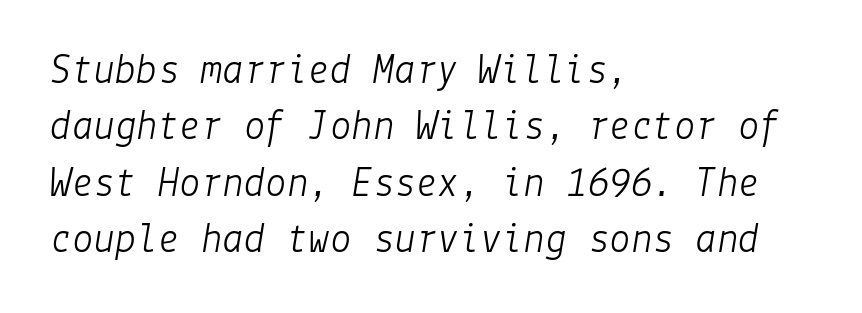
The image shows 43 px light type, italic (leaning right); set left-aligned, normal line spacing (1.31x), normal letter spacing, not underlined; low stroke contrast and a medium x-height.
